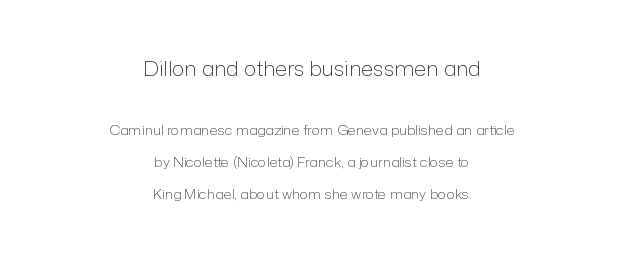
The passage shown is not bold in any degree. Vertical spacing — loose. The lines in this sample share a center point and differ in where they start and stop. Underlining? Definitely not there.
